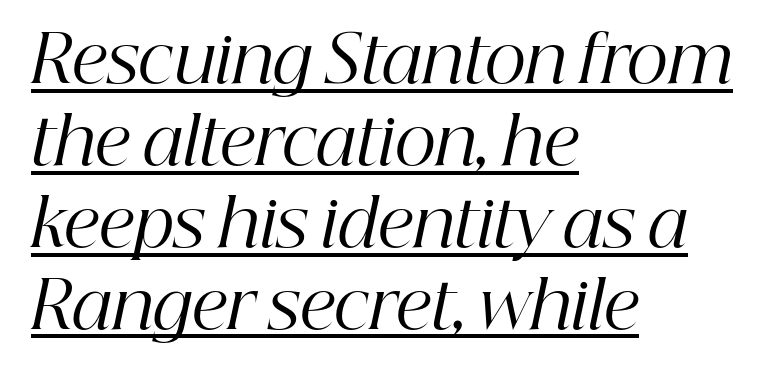
These glyphs show unthickened strokes, regular width or finer. Notice how a bar underscores the lettering throughout. In terms of letterspacing, this is plain default setting. This sample uses an oblique cut, with every glyph tilted off the vertical. I'd call this a serif setting — the letters wear small feet. Does the leading feel generous? No, just average.
